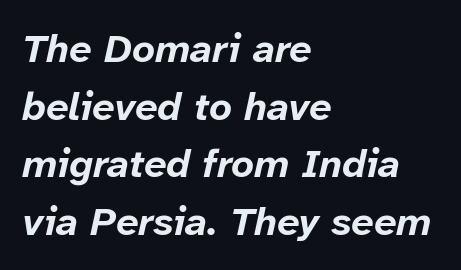
{"italic": "yes", "lean": "right", "slant_degrees": 12, "bold": "yes", "weight": "bold", "width": "normal", "stroke_contrast": "low", "x_height": "medium", "monospaced": "no", "underline": "no", "align": "left", "line_spacing": "normal", "line_spacing_ratio": 1.44, "letter_spacing": "normal", "letter_spacing_em": 0.0, "glyph_px": 40}
